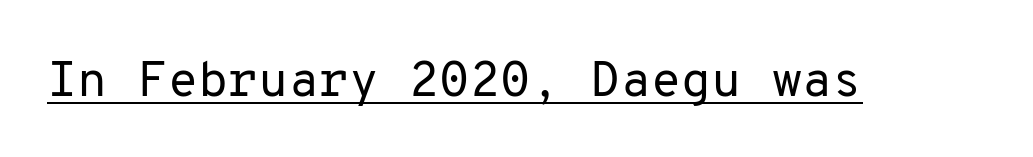
Q: Is the text bold? A: No.
Q: Is the text italic (slanted)? A: No, it is upright.
Q: Is the typeface a serif or a sans-serif typeface? A: Sans-serif.
Q: Is the text underlined? A: Yes.
Q: Is the spacing between letters normal or unusually wide? A: Normal.
Q: Width (condensed, normal, or wide)? A: Normal.
Q: Stroke contrast? A: Low.
Q: x-height? A: Medium.
Q: Monospaced? A: Yes.
